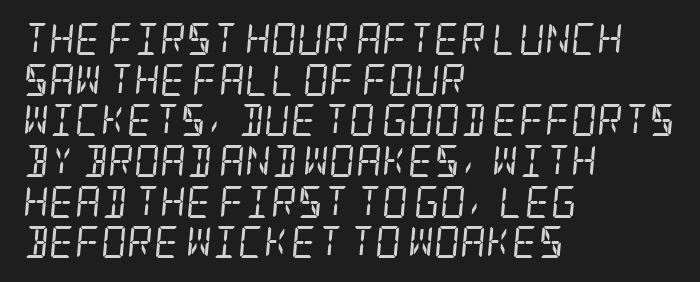
Check the space under the baseline: it is left empty. One glance says typical: line gaps are just what's usual. Caption: multi-line text, flush left, ragged right. Spacing between characters is what you'd get straight out of the box. Summary of weight: not heavy and not bold. The face used here is seriffed, in the tradition of book romans.
